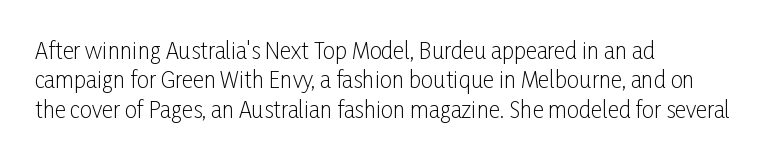
Q: Is the text bold? A: No.
Q: Is the text italic (slanted)? A: No, it is upright.
Q: Is the text underlined? A: No.
Q: How is the paragraph aligned? A: Left-aligned.
Q: Is the spacing between letters normal or unusually wide? A: Normal.
Q: Is the spacing between lines tight, normal or loose? A: Normal.
